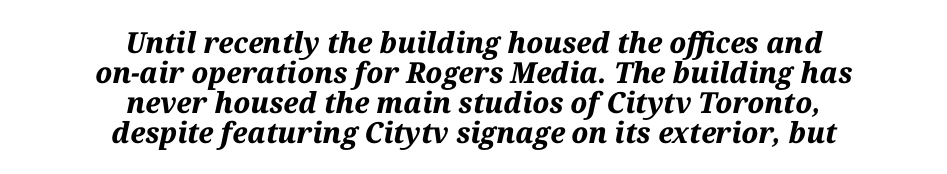
Q: Is the text bold? A: Yes.
Q: Is the text italic (slanted)? A: Yes, it leans right by about 12 degrees.
Q: Is the text underlined? A: No.
Q: How is the paragraph aligned? A: Centered.
Q: Is the spacing between letters normal or unusually wide? A: Normal.
Q: Is the spacing between lines tight, normal or loose? A: Tight.
Q: Width (condensed, normal, or wide)? A: Normal.
Q: Stroke contrast? A: Medium.
Q: x-height? A: Medium.
Q: Monospaced? A: No.
